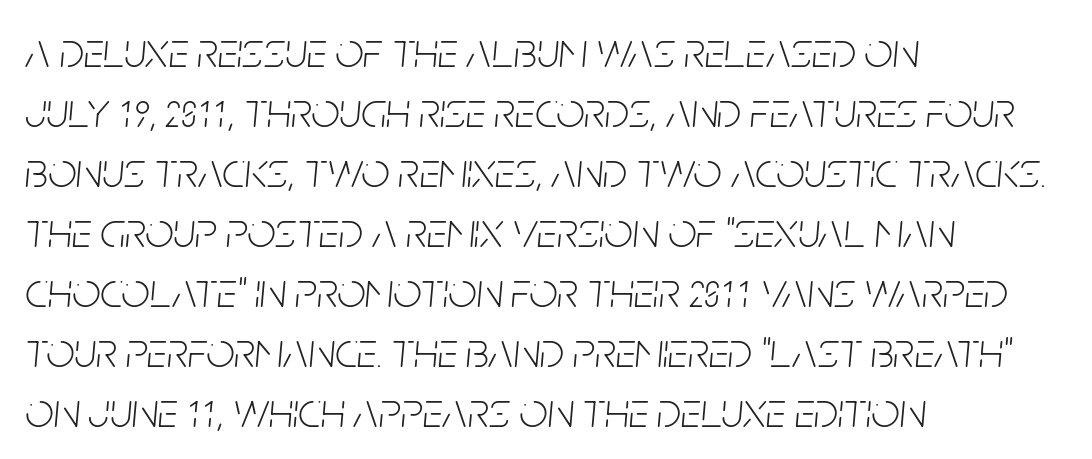
Letters have the restrained weight of plain body copy at most. The rendering uses natural spacing where letterforms have individual widths. Has an underline been added? It has not. This is oblique type, the kind used for emphasis or titles. These lines keep a tight, regular rhythm from letter to letter.
